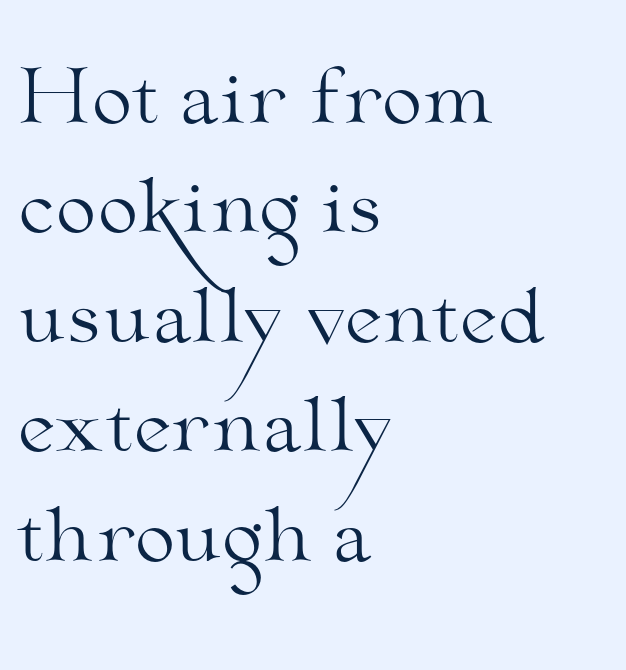
Q: Is the text bold? A: No.
Q: Is the text italic (slanted)? A: No, it is upright.
Q: Is the typeface a serif or a sans-serif typeface? A: Serif.
Q: Is the text underlined? A: No.
Q: How is the paragraph aligned? A: Left-aligned.
Q: Is the spacing between letters normal or unusually wide? A: Normal.
Q: Is the spacing between lines tight, normal or loose? A: Normal.
Q: Width (condensed, normal, or wide)? A: Wide.
Q: Stroke contrast? A: Medium.
Q: x-height? A: Small.
Q: Monospaced? A: No.
